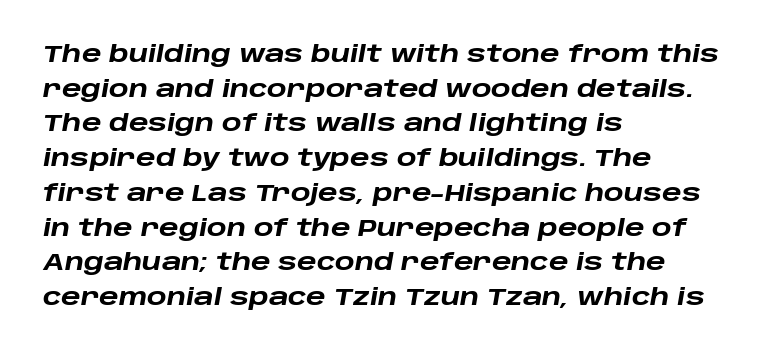
The image shows 23 px bold type, italic (leaning right); set left-aligned, normal line spacing (1.51x), normal letter spacing, not underlined.
